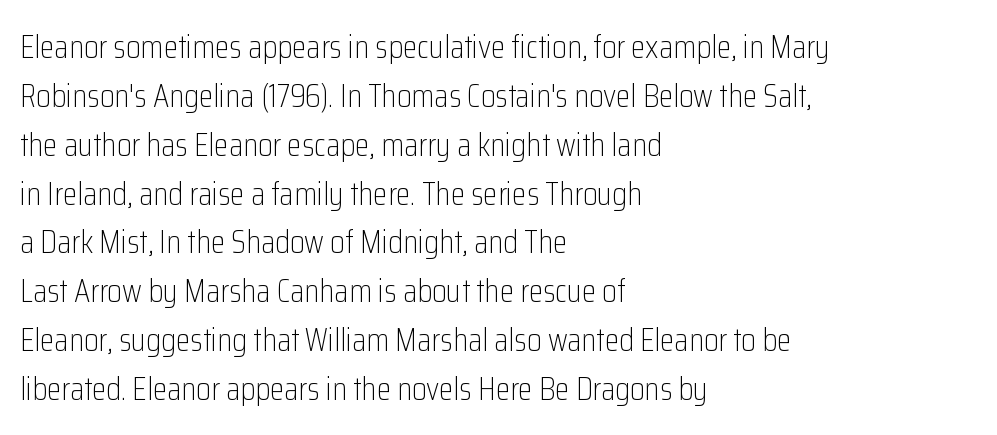
Q: Is the text bold? A: No.
Q: Is the text italic (slanted)? A: No, it is upright.
Q: Is the typeface a serif or a sans-serif typeface? A: Sans-serif.
Q: Is the text underlined? A: No.
Q: How is the paragraph aligned? A: Left-aligned.
Q: Is the spacing between letters normal or unusually wide? A: Normal.
Q: Is the spacing between lines tight, normal or loose? A: Normal.
Q: Width (condensed, normal, or wide)? A: Condensed.
Q: Stroke contrast? A: Low.
Q: x-height? A: Medium.
Q: Monospaced? A: No.
